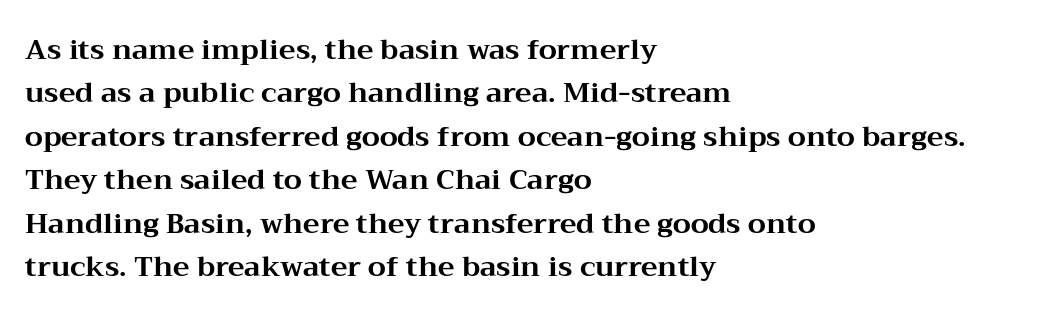
{"serif": "yes", "italic": "no", "bold": "yes", "weight": "bold", "width": "wide", "stroke_contrast": "medium", "x_height": "medium", "monospaced": "no", "underline": "no", "align": "left", "line_spacing": "normal", "line_spacing_ratio": 1.55, "letter_spacing": "normal", "letter_spacing_em": 0.0, "glyph_px": 28}
